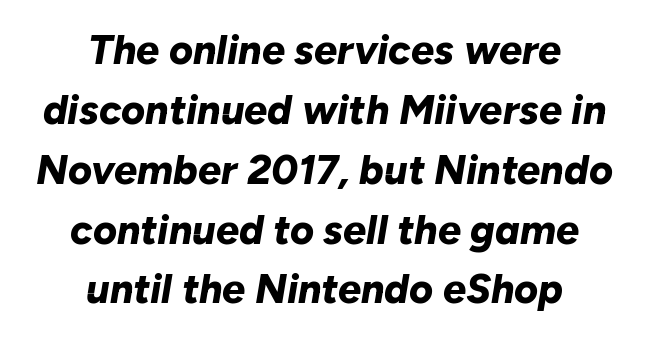
{"italic": "yes", "lean": "right", "slant_degrees": 10, "bold": "yes", "weight": "bold", "width": "normal", "stroke_contrast": "low", "x_height": "medium", "monospaced": "no", "underline": "no", "align": "center", "line_spacing": "normal", "line_spacing_ratio": 1.46, "letter_spacing": "normal", "letter_spacing_em": 0.0, "glyph_px": 41}
